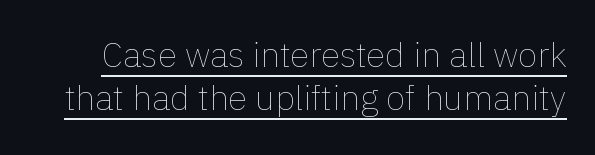
The image shows 35 px thin type, upright; set line spacing 1.23x, normal letter spacing, underlined; low stroke contrast and a medium x-height.
